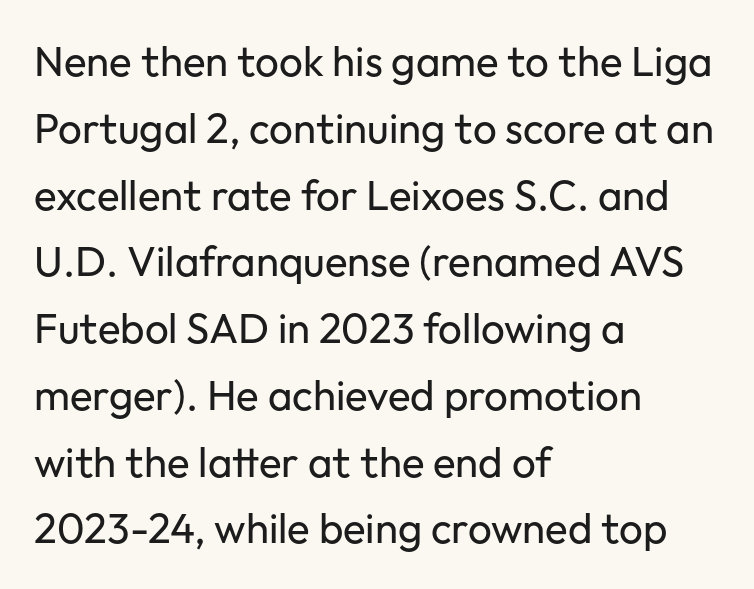
Q: Is the text bold? A: No.
Q: Is the text italic (slanted)? A: No, it is upright.
Q: Is the typeface a serif or a sans-serif typeface? A: Sans-serif.
Q: Is the text underlined? A: No.
Q: How is the paragraph aligned? A: Left-aligned.
Q: Is the spacing between letters normal or unusually wide? A: Normal.
Q: Is the spacing between lines tight, normal or loose? A: Normal.
Q: Width (condensed, normal, or wide)? A: Normal.
Q: Stroke contrast? A: Low.
Q: x-height? A: Medium.
Q: Monospaced? A: No.
